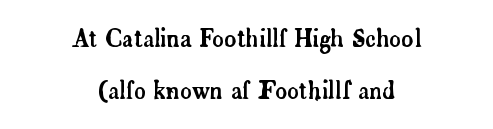
The image shows 23 px text type, upright; set centered, loose line spacing (2.28x), normal letter spacing, not underlined.
